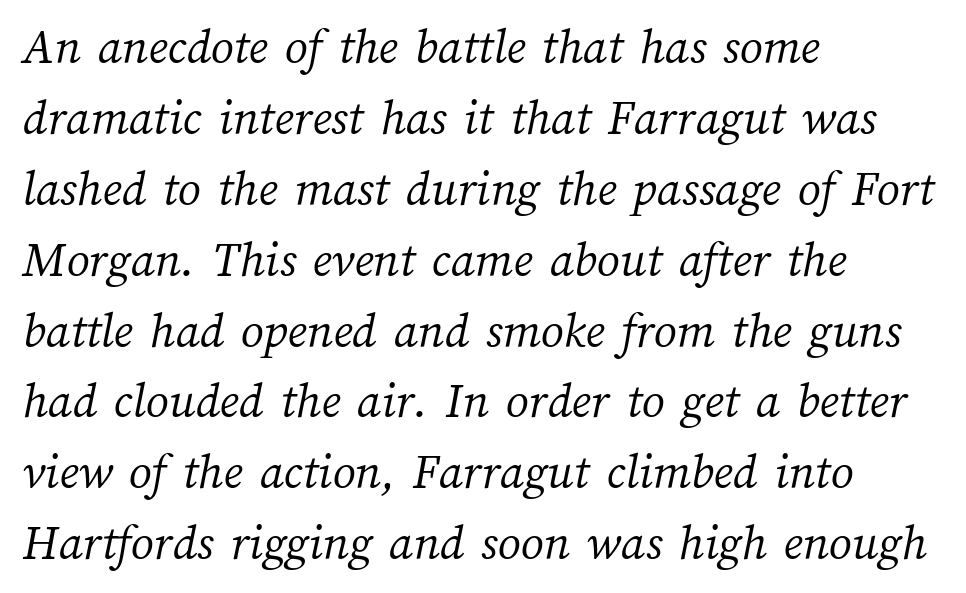
The image shows 51 px light type; set left-aligned, normal line spacing (1.39x), normal letter spacing, not underlined; medium stroke contrast and a medium x-height.
